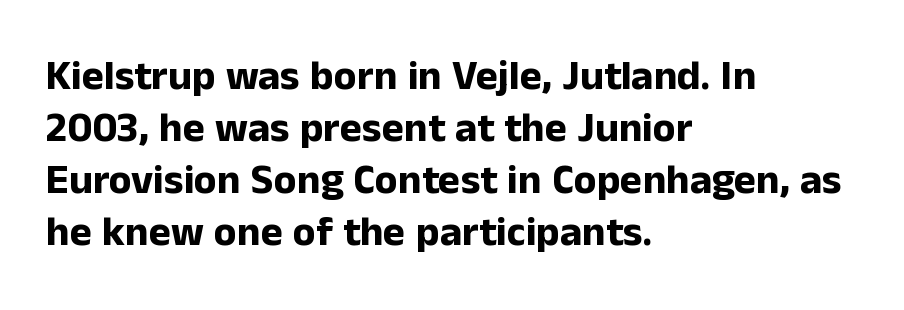
Unlike italic type, these characters show no tilt at all. The glyphs in this specimen are sans serif. Notice how the passage keeps a crisp vertical edge on the left only. Heft: maximum for text — a bold. Do the characters align in a grid? No, the font is proportional. A typesetter would call this zero additional tracking.
